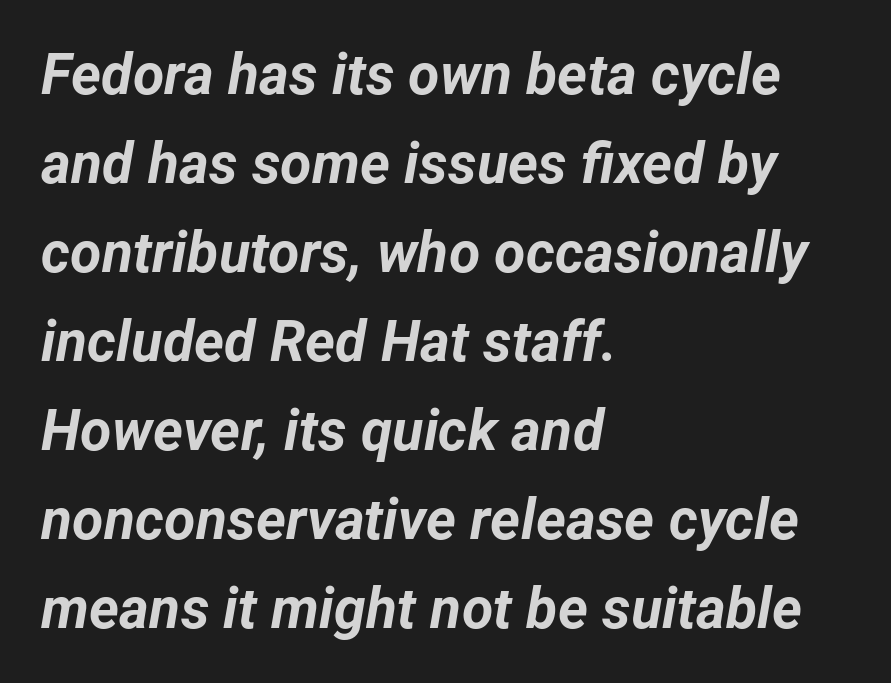
{"italic": "yes", "lean": "right", "slant_degrees": 12, "bold": "yes", "weight": "bold", "width": "normal", "stroke_contrast": "low", "x_height": "medium", "monospaced": "no", "underline": "no", "align": "left", "line_spacing": "normal", "line_spacing_ratio": 1.56, "letter_spacing": "normal", "letter_spacing_em": 0.0, "glyph_px": 57}
